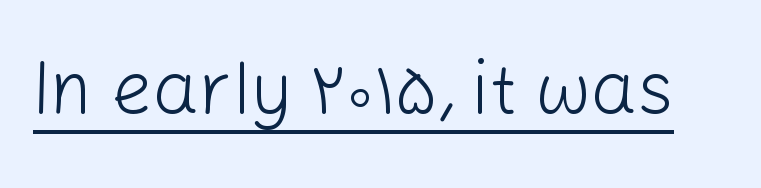
The image shows 73 px light sans-serif type, upright; set normal letter spacing, underlined; low stroke contrast and a medium x-height.
